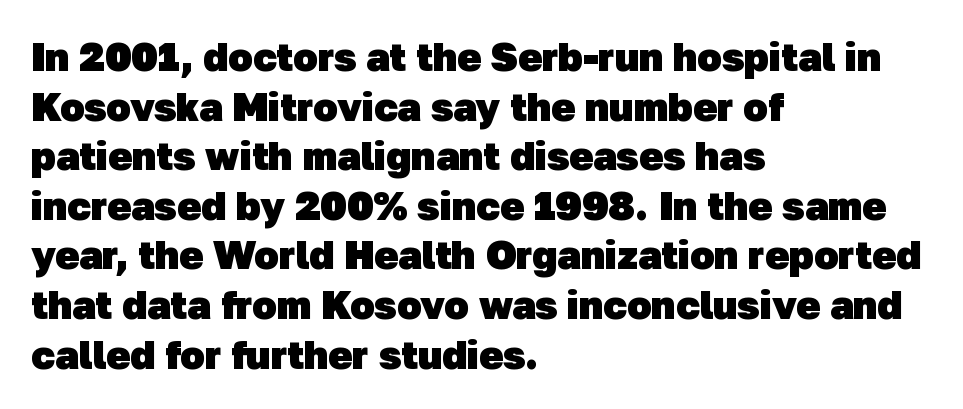
Q: Is the text bold? A: Yes.
Q: Is the typeface a serif or a sans-serif typeface? A: Sans-serif.
Q: Is the text underlined? A: No.
Q: How is the paragraph aligned? A: Left-aligned.
Q: Is the spacing between letters normal or unusually wide? A: Normal.
Q: Width (condensed, normal, or wide)? A: Normal.
Q: Stroke contrast? A: Low.
Q: x-height? A: Medium.
Q: Monospaced? A: No.
